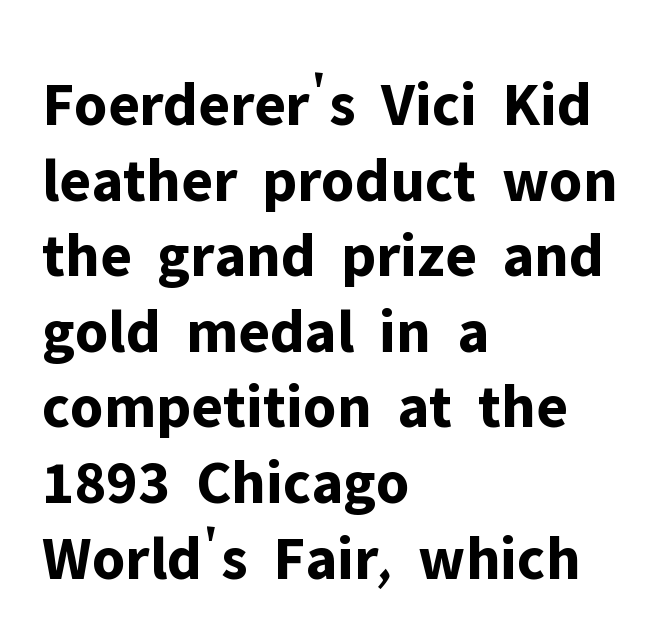
The image shows 63 px bold sans-serif type, upright; set left-aligned, line spacing 1.2x, normal letter spacing, not underlined; low stroke contrast and a medium x-height.
